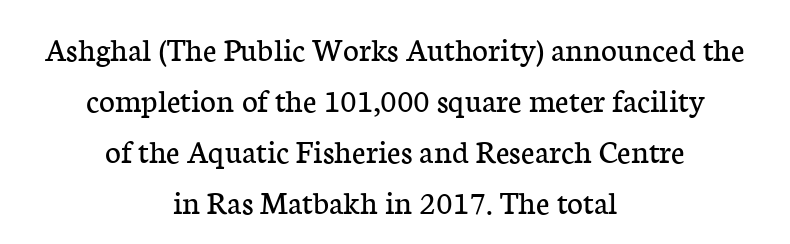
Letter spacing: default. The lines in this sample share a center point and differ in where they start and stop. A typesetter would label this face a serif. Quick note: interline space is typical. Character widths vary here, with narrow letters taking less room than wide ones. A quiet, ordinary-to-light weight characterises the typeface.
